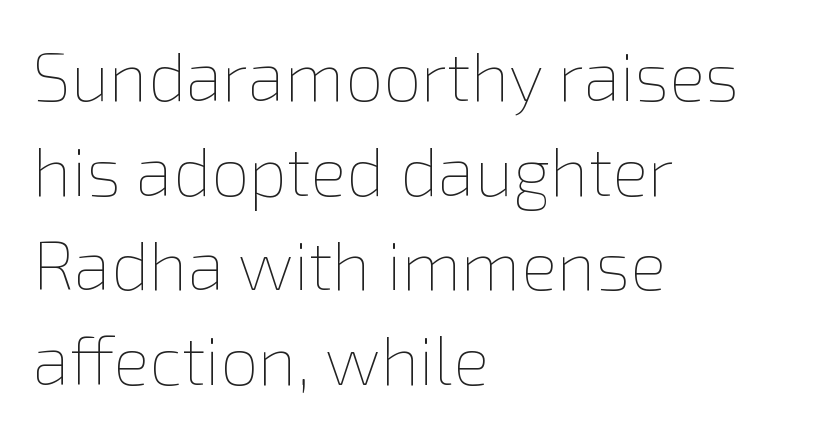
{"italic": "no", "bold": "no", "weight": "thin", "width": "normal", "x_height": "medium", "monospaced": "no", "underline": "no", "align": "left", "line_spacing": "normal", "line_spacing_ratio": 1.39, "letter_spacing": "normal", "letter_spacing_em": 0.0, "glyph_px": 68}
